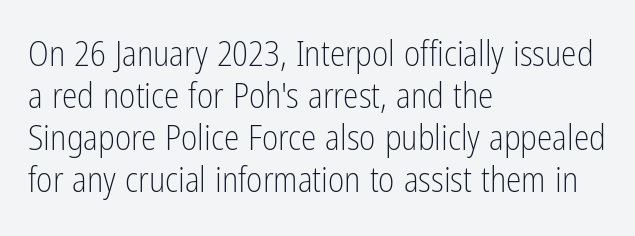
The ragged edge is on the right, which tells us the setting is flush left. Nope, no serifs anywhere on these letters. The typeface has the unassuming heft of standard copy or less. The typography opts for an upright posture over an oblique one. Beneath every word, the page is bare. Varying glyph widths throughout — classic text-font behaviour.
